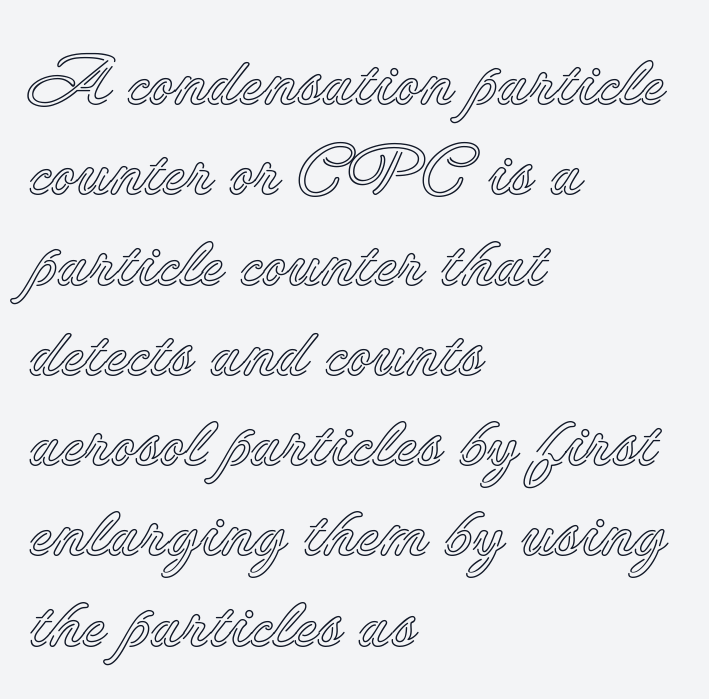
The image shows 70 px text type; set left-aligned, normal line spacing (1.29x), normal letter spacing, not underlined; a small x-height.
